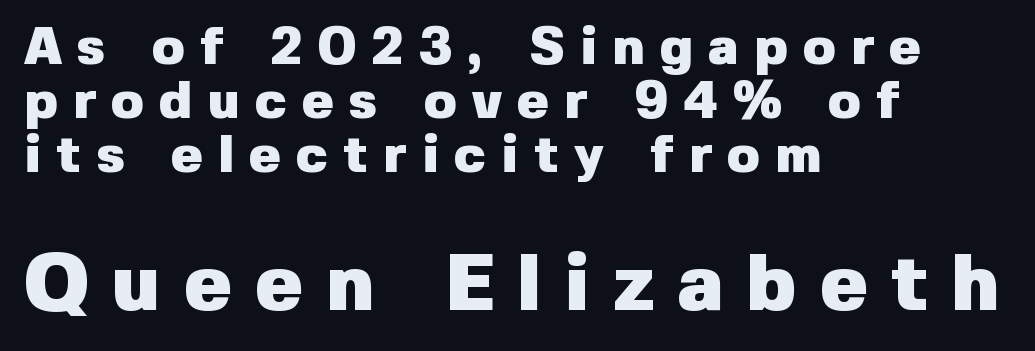
{"serif": "no", "italic": "no", "bold": "yes", "weight": "heavy", "width": "normal", "stroke_contrast": "low", "x_height": "medium", "monospaced": "no", "underline": "no", "align": "left", "line_spacing": "tight", "line_spacing_ratio": 1.02, "letter_spacing": "wide", "letter_spacing_em": 0.29, "larger_block": "second", "size_ratio": 1.51, "glyph_px": 80}
